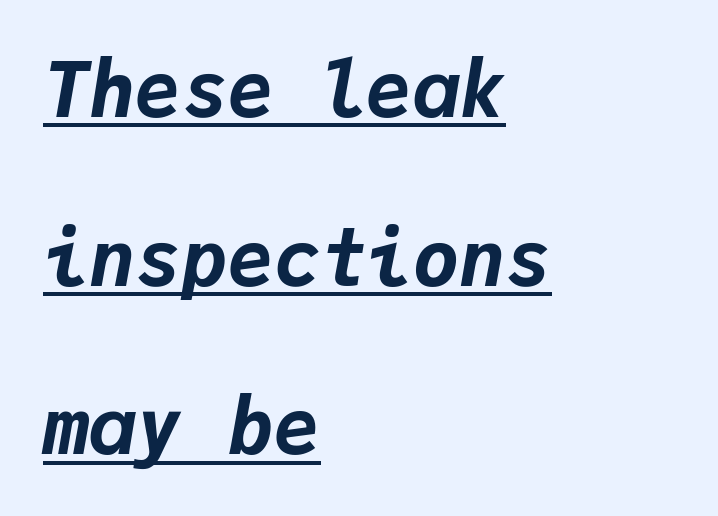
Honestly, the rows look like they've been pulled way apart. The glyphs have the mass of a bold cut. This sample uses plain, unmodified letter spacing. The sample's only ornament is a line tracing under the words.
